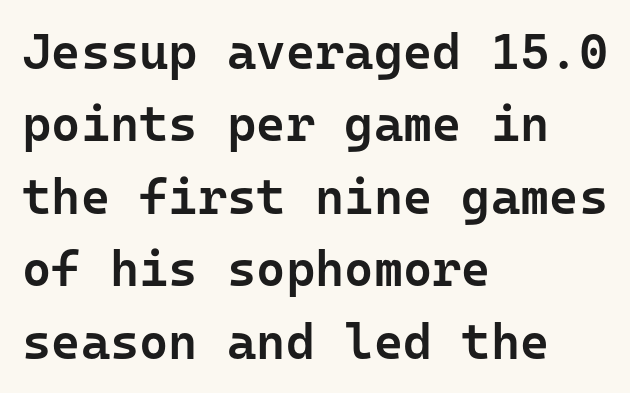
The strip under each line holds only bare page. Compared with a centered layout, this one pins lines to the left instead. The letterforms sit shoulder to shoulder at normal distance. The font family rendered here belongs to the sans-serif group. A fair bit of extra ink — the face is semibold, not bold. Fixed-width glyphs throughout — classic coding-font behaviour.
